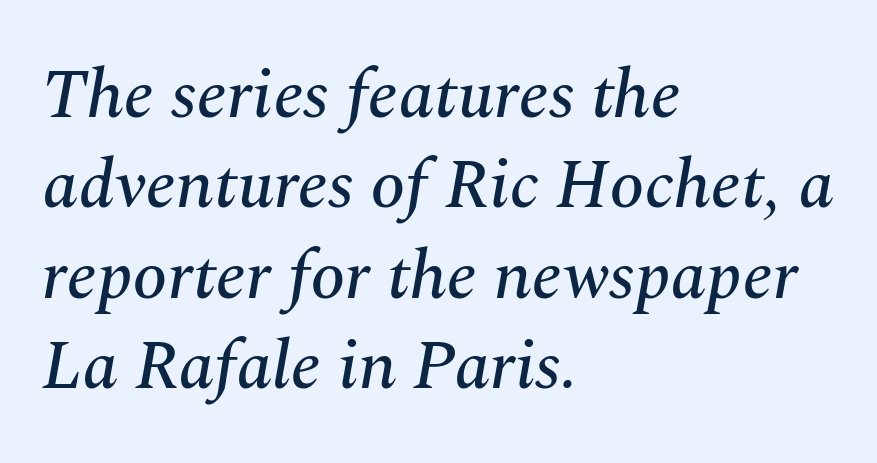
{"serif": "yes", "italic": "yes", "lean": "right", "slant_degrees": 10, "width": "normal", "stroke_contrast": "medium", "x_height": "medium", "monospaced": "no", "underline": "no", "align": "left", "line_spacing": "normal", "line_spacing_ratio": 1.29, "letter_spacing": "normal", "letter_spacing_em": 0.0, "glyph_px": 70}
